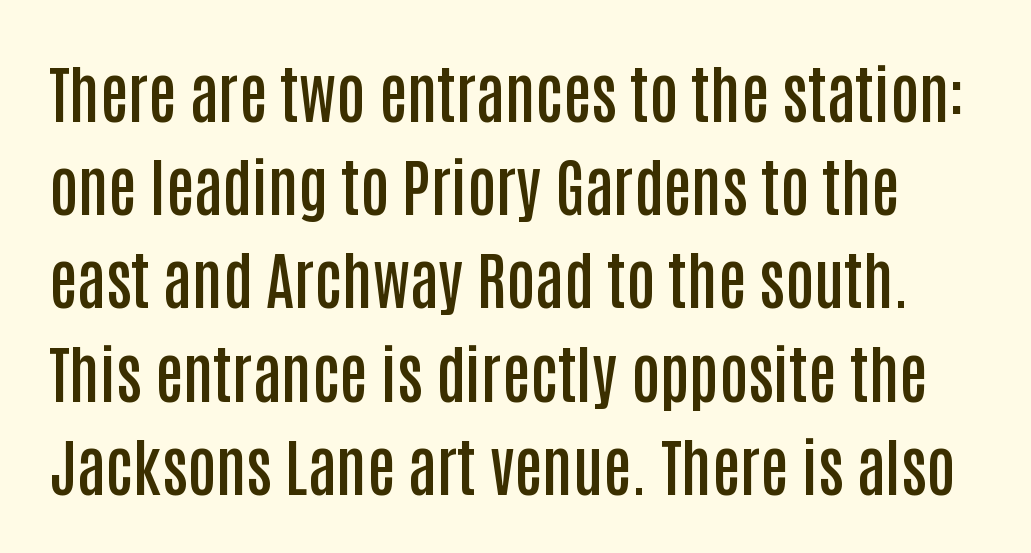
The lettering holds an erect, upright posture throughout. There is no visible air inserted between adjacent glyphs. Is this a fixed-width face? No — the glyphs have proportional, varying widths. Typographic density is moderately raised because the face is semibold. Is this a sans? Yes — the strokes have no serifs. Underline: absent.
